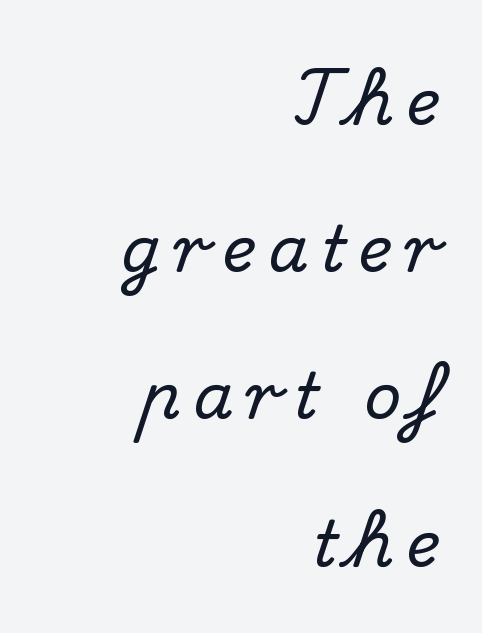
Q: Is the text italic (slanted)? A: Yes.
Q: Is the typeface a serif or a sans-serif typeface? A: Serif.
Q: Is the text underlined? A: No.
Q: How is the paragraph aligned? A: Right-aligned.
Q: Is the spacing between letters normal or unusually wide? A: Unusually wide.
Q: Is the spacing between lines tight, normal or loose? A: Loose.
Q: Width (condensed, normal, or wide)? A: Normal.
Q: Stroke contrast? A: Medium.
Q: x-height? A: Small.
Q: Monospaced? A: No.
